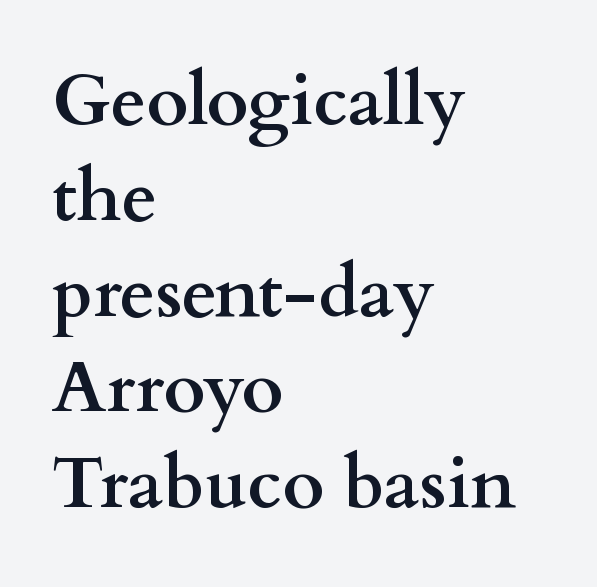
What's the leading like? Ordinary, nothing unusual. Observe the ordinary spacing: letters are neighbours, not strangers. Every character sits straight up, as roman type does. The letters advance in unequal steps, a hallmark of proportional type.
